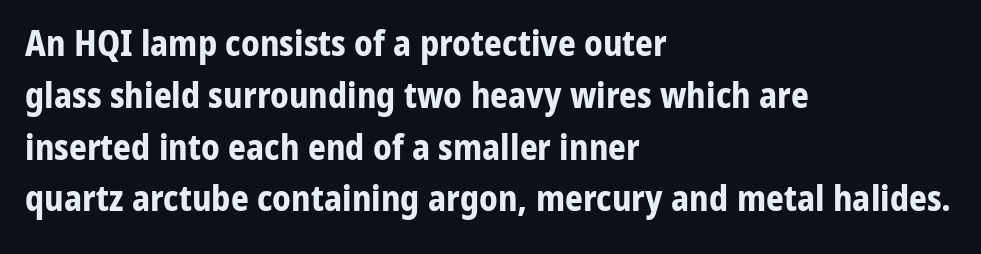
Q: Is the text bold? A: Yes.
Q: Is the text italic (slanted)? A: No, it is upright.
Q: Is the typeface a serif or a sans-serif typeface? A: Sans-serif.
Q: Is the text underlined? A: No.
Q: How is the paragraph aligned? A: Left-aligned.
Q: Is the spacing between letters normal or unusually wide? A: Normal.
Q: Is the spacing between lines tight, normal or loose? A: Normal.
Q: Width (condensed, normal, or wide)? A: Normal.
Q: Stroke contrast? A: Low.
Q: x-height? A: Medium.
Q: Monospaced? A: No.
